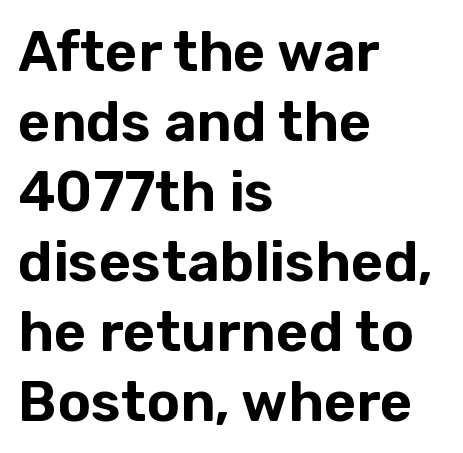
Q: Is the text italic (slanted)? A: No, it is upright.
Q: Is the typeface a serif or a sans-serif typeface? A: Sans-serif.
Q: Is the text underlined? A: No.
Q: How is the paragraph aligned? A: Left-aligned.
Q: Is the spacing between letters normal or unusually wide? A: Normal.
Q: Is the spacing between lines tight, normal or loose? A: Normal.
Q: Width (condensed, normal, or wide)? A: Normal.
Q: Stroke contrast? A: Low.
Q: x-height? A: Medium.
Q: Monospaced? A: No.
